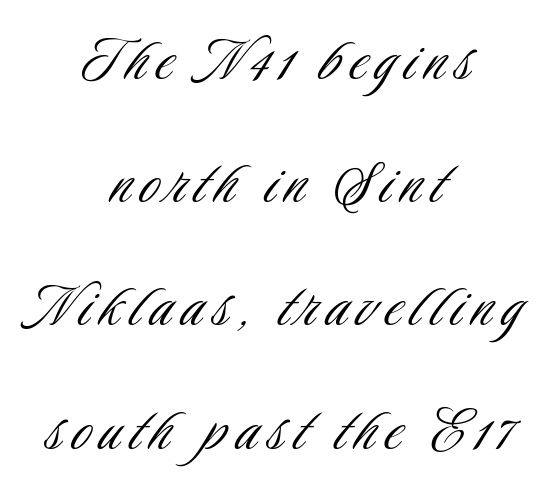
{"serif": "no", "bold": "no", "weight": "light", "width": "condensed", "stroke_contrast": "low", "x_height": "small", "monospaced": "no", "underline": "no", "align": "center", "line_spacing_ratio": 1.76, "glyph_px": 70}
